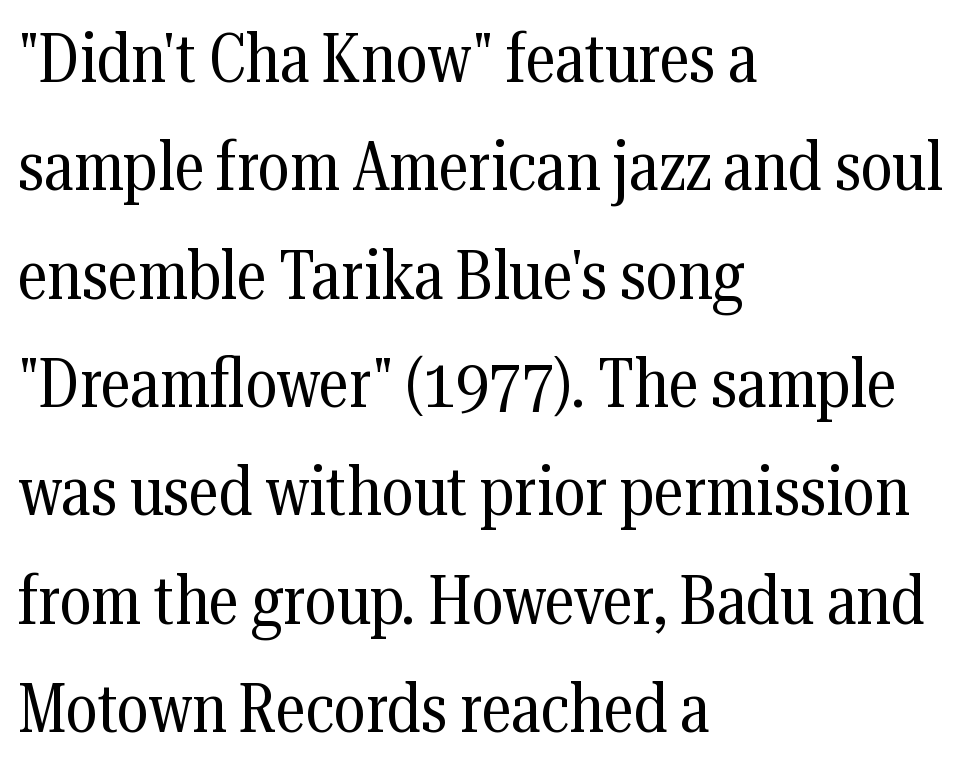
Q: Is the text bold? A: No.
Q: Is the text italic (slanted)? A: No, it is upright.
Q: Is the typeface a serif or a sans-serif typeface? A: Serif.
Q: Is the text underlined? A: No.
Q: How is the paragraph aligned? A: Left-aligned.
Q: Is the spacing between letters normal or unusually wide? A: Normal.
Q: Is the spacing between lines tight, normal or loose? A: Normal.
Q: Width (condensed, normal, or wide)? A: Condensed.
Q: Stroke contrast? A: Medium.
Q: x-height? A: Medium.
Q: Monospaced? A: No.
